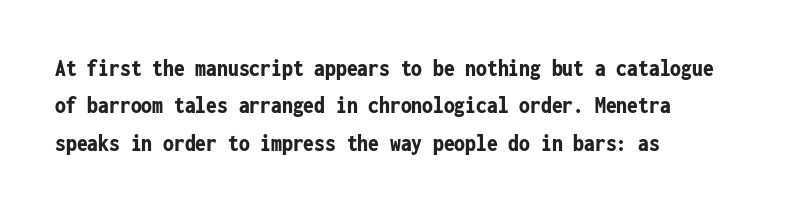
Underline: absent. Strokes here are thick enough to call this a true bold. This block has exactly the height ordinary leading produces. Standard letterfit; no display-style spreading of the glyphs. The lines are quadded left.
